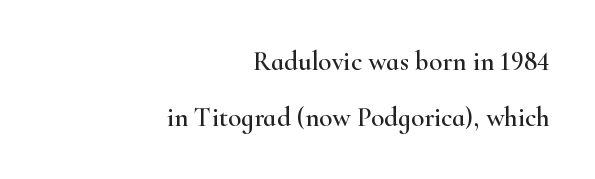
Each word holds together tightly as a unit, with standard inter-letter gaps. Layout note: lines flush right. Posture: upright roman. Reading down the column, the eye jumps a long way to each next line. The passage shown is not underscored anywhere.
